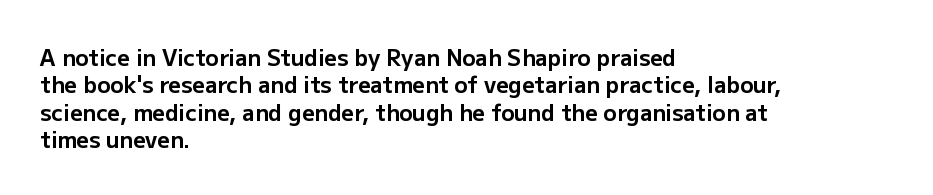
The image shows 22 px bold type, upright; set left-aligned, line spacing 1.24x, normal letter spacing, not underlined.
